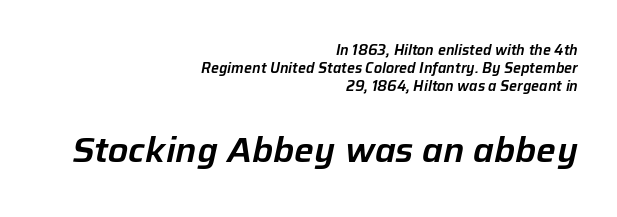
The image shows 35 px text type, italic (leaning right); set right-aligned, normal line spacing (1.3x), normal letter spacing, not underlined; the second (bottom) block is 2.5x larger; low stroke contrast and a medium x-height.
